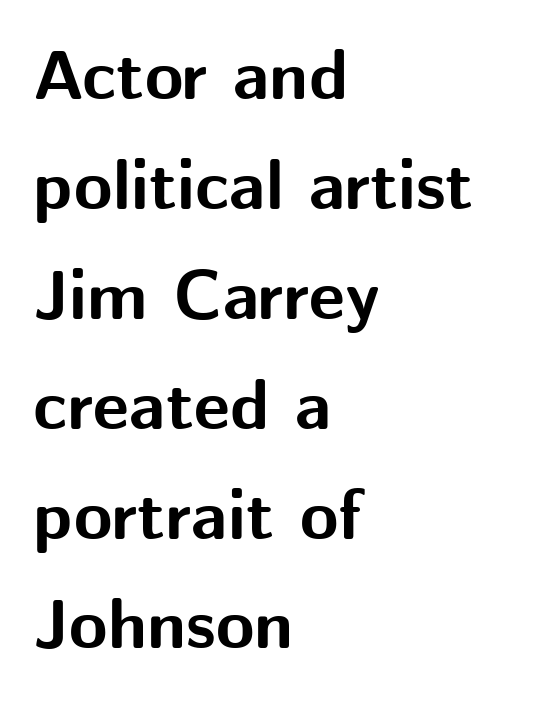
{"serif": "no", "italic": "no", "bold": "yes", "weight": "bold", "width": "normal", "stroke_contrast": "medium", "x_height": "medium", "monospaced": "no", "underline": "no", "align": "left", "line_spacing": "normal", "line_spacing_ratio": 1.57, "letter_spacing": "normal", "letter_spacing_em": 0.0, "glyph_px": 70}
